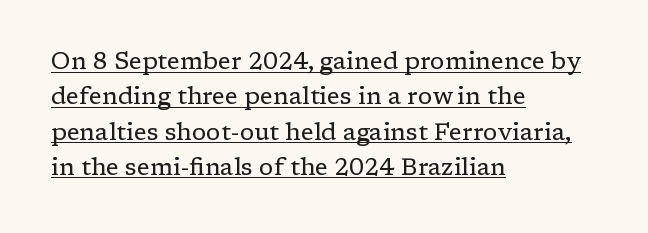
The image shows 24 px text type, upright; set left-aligned, normal line spacing (1.47x), normal letter spacing, underlined.
